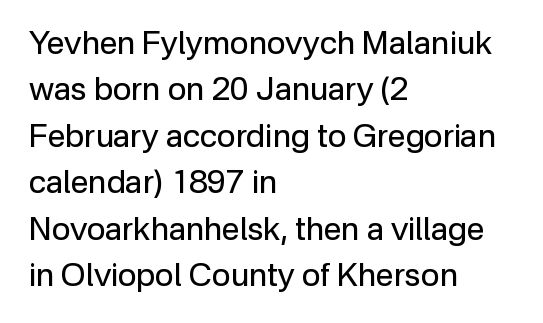
The image shows 32 px regular-weight sans-serif type, upright; set left-aligned, normal line spacing (1.45x), normal letter spacing, not underlined; low stroke contrast and a medium x-height.
